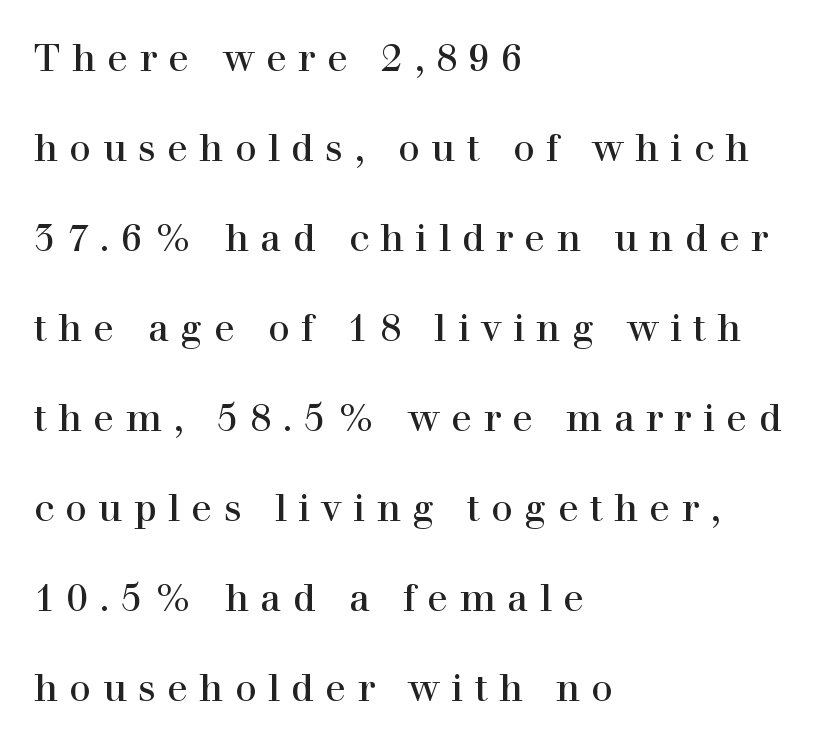
{"serif": "yes", "italic": "no", "width": "normal", "x_height": "medium", "monospaced": "no", "underline": "no", "align": "left", "line_spacing": "loose", "line_spacing_ratio": 2.37, "letter_spacing": "wide", "letter_spacing_em": 0.3, "glyph_px": 38}
